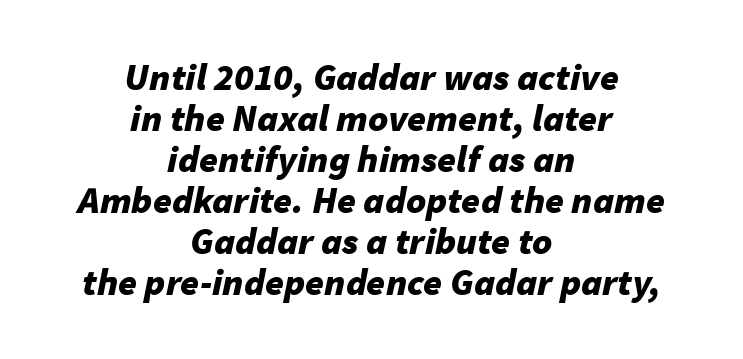
Q: Is the text bold? A: Yes.
Q: Is the text italic (slanted)? A: Yes, it leans right by about 11 degrees.
Q: Is the text underlined? A: No.
Q: How is the paragraph aligned? A: Centered.
Q: Is the spacing between letters normal or unusually wide? A: Normal.
Q: Is the spacing between lines tight, normal or loose? A: Tight.
Q: Width (condensed, normal, or wide)? A: Normal.
Q: Stroke contrast? A: Low.
Q: x-height? A: Medium.
Q: Monospaced? A: No.
